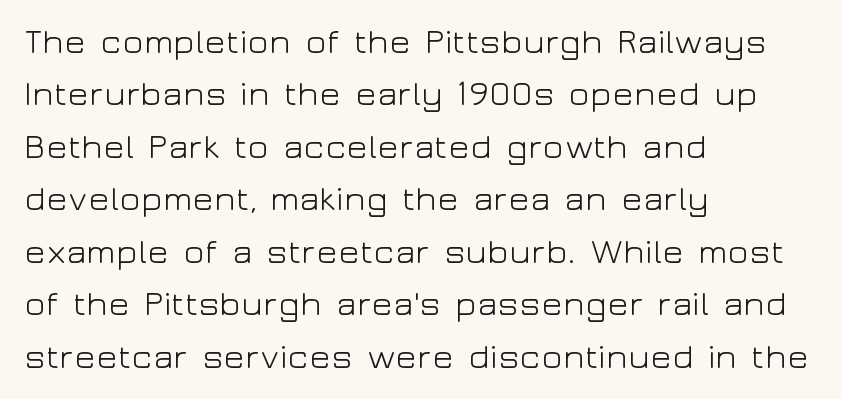
All the whitespace from short lines collects on the right. Unlike a traditional serif, this face leaves its strokes unadorned. Baseline-to-baseline distance is the conventional proportion of letter height. The lettering holds an erect, upright posture throughout. Caption: face not bold, strokes unweighted.
